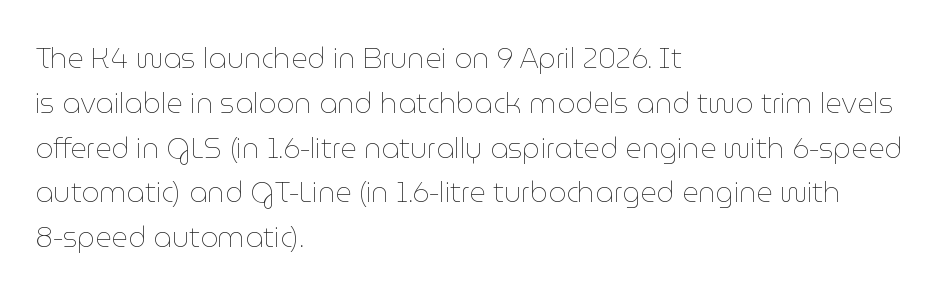
The image shows 28 px thin type, upright; set left-aligned, normal line spacing (1.6x), normal letter spacing, not underlined; low stroke contrast and a medium x-height.
